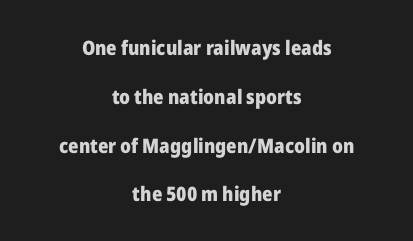
The image shows 20 px bold type, upright; set centered, loose line spacing (2.44x), normal letter spacing, not underlined.
